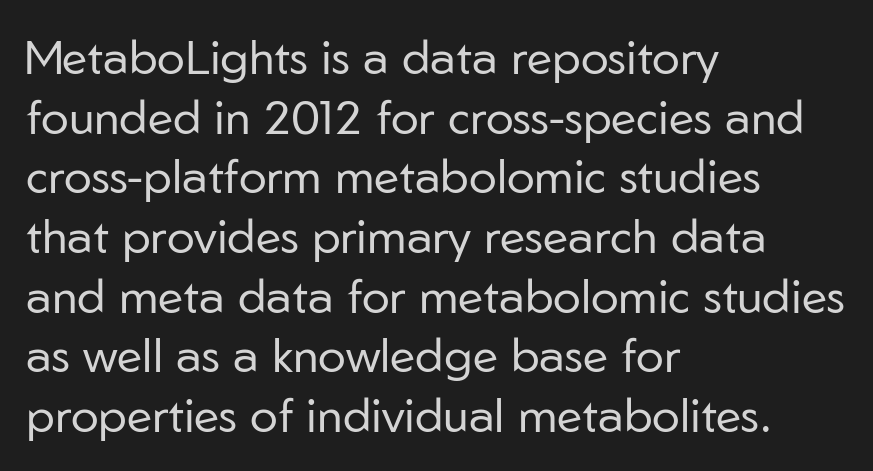
Q: Is the text bold? A: No.
Q: Is the text italic (slanted)? A: No, it is upright.
Q: Is the typeface a serif or a sans-serif typeface? A: Sans-serif.
Q: Is the text underlined? A: No.
Q: How is the paragraph aligned? A: Left-aligned.
Q: Is the spacing between letters normal or unusually wide? A: Normal.
Q: Is the spacing between lines tight, normal or loose? A: Normal.
Q: Width (condensed, normal, or wide)? A: Normal.
Q: Stroke contrast? A: Low.
Q: x-height? A: Medium.
Q: Monospaced? A: No.
